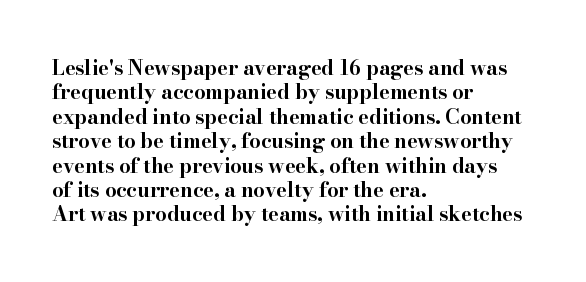
{"italic": "no", "bold": "yes", "underline": "no", "align": "left", "line_spacing_ratio": 1.22, "letter_spacing": "normal", "letter_spacing_em": 0.0, "glyph_px": 20}
